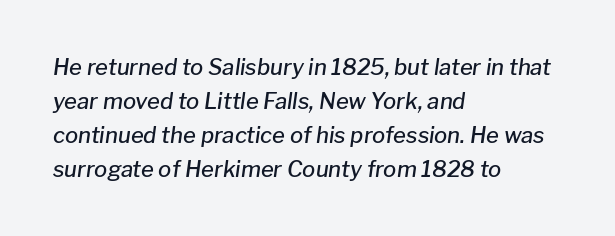
Every row of glyphs begins at an identical x-position on the left. Does extra space separate the letters? No, they use regular spacing. Summary of vertical rhythm: regular, with standard interline spacing. A clean baseline with only descenders dipping below it.
